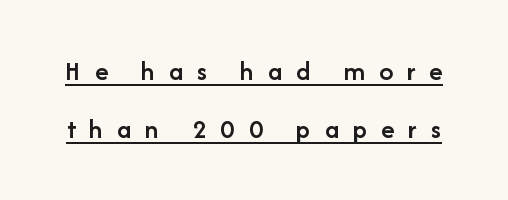
The image shows 28 px semibold sans-serif type, upright; set loose line spacing (2.06x), unusually wide letter spacing (+0.49 em), underlined; low stroke contrast and a medium x-height.
